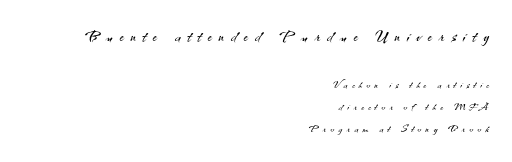
In this sample the first text group is rendered at the bigger scale. A student would call this right alignment; a typographer would say flush right, rag left. Unmarked baselines from the first word to the last. If you measured baseline to baseline, you'd find a middling distance. The letters are spread apart with noticeably loose tracking.
